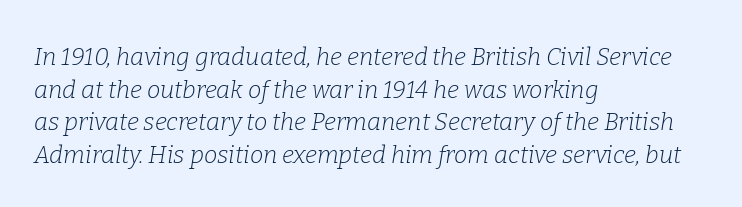
No word sits above an underline. Is the stroke heavy? The answer is a plain regular-or-lighter. This rendering leaves character spacing at its baseline value. The font's italic variant was chosen for this text. The lines are quadded left. Interline gaps are of average width in this sample.
